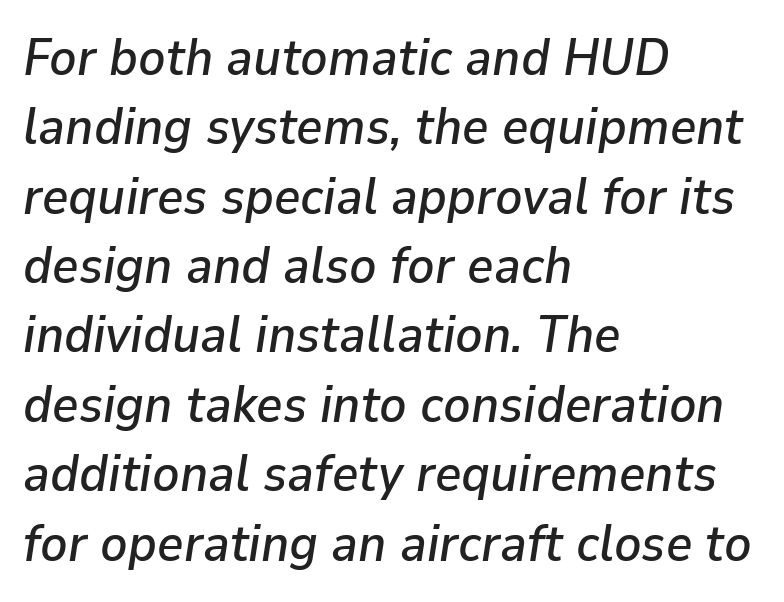
The image shows 51 px text type, italic (leaning right); set left-aligned, normal line spacing (1.36x), normal letter spacing, not underlined; low stroke contrast and a medium x-height.
